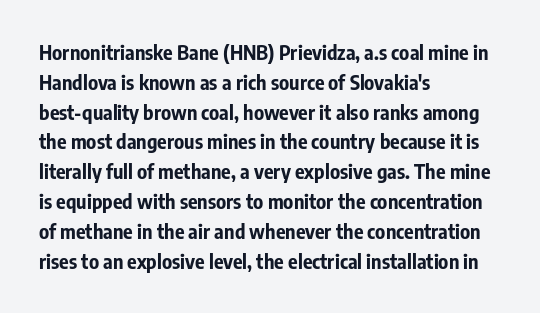
Summary of weight: heavy, a full bold. This sample is left-justified, so line endings fall wherever the words run out. The type sits square on the baseline with zero lean. The lines sit at an ordinary, default distance from one another. A bare baseline throughout the passage. This sample uses plain, unmodified letter spacing.
